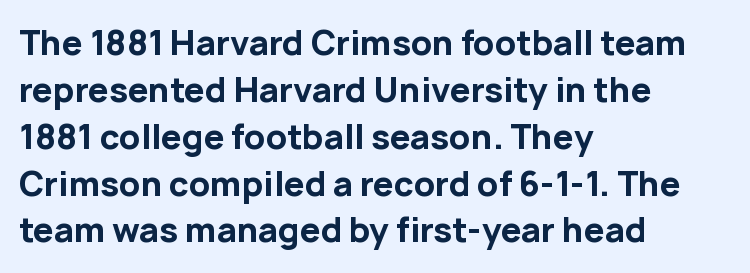
{"serif": "no", "italic": "no", "bold": "yes", "weight": "bold", "width": "normal", "stroke_contrast": "low", "x_height": "medium", "monospaced": "no", "underline": "no", "align": "left", "line_spacing": "normal", "line_spacing_ratio": 1.42, "letter_spacing": "normal", "letter_spacing_em": 0.0, "glyph_px": 33}
